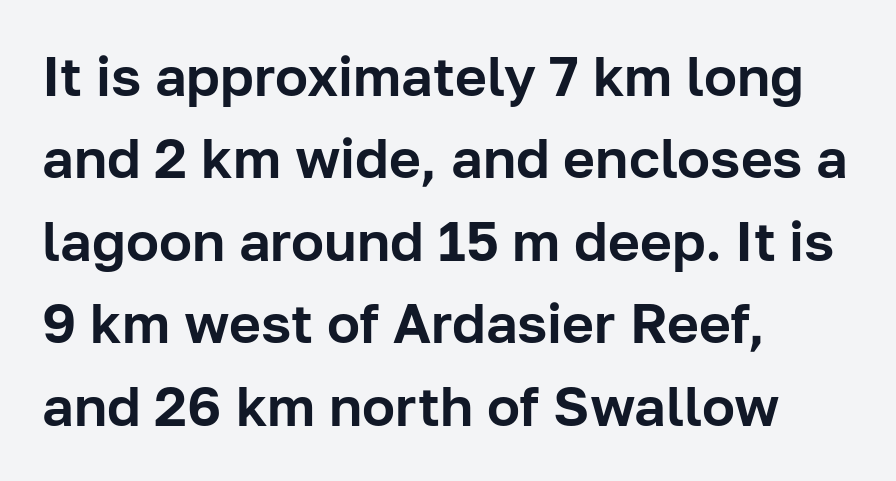
The image shows 55 px sans-serif type, upright; set left-aligned, normal line spacing (1.5x), normal letter spacing, not underlined; low stroke contrast and a medium x-height.
